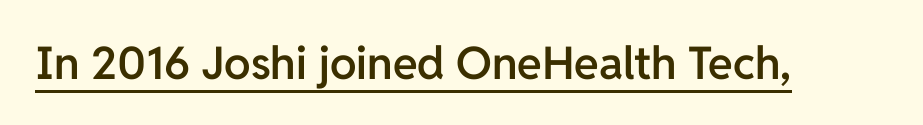
Standard letterfit; no display-style spreading of the glyphs. The rendering uses natural spacing where letterforms have individual widths. A typographer would call this underscored text. In terms of weight, the rendering is demibold, just under bold. Posture: upright roman. The face used here is a sans, in the tradition of grotesques and geometrics.
